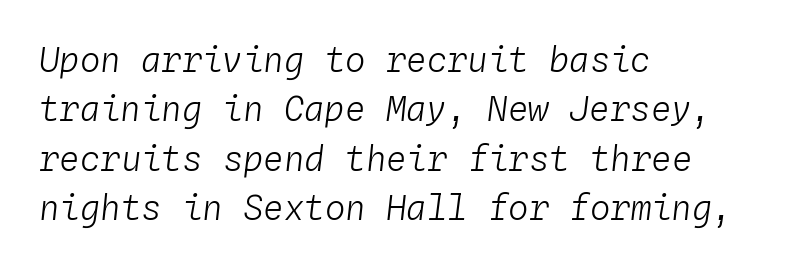
{"italic": "yes", "lean": "right", "slant_degrees": 4, "bold": "no", "weight": "light", "width": "normal", "stroke_contrast": "low", "x_height": "medium", "monospaced": "yes", "underline": "no", "align": "left", "line_spacing": "normal", "line_spacing_ratio": 1.45, "letter_spacing": "normal", "letter_spacing_em": 0.0, "glyph_px": 34}
